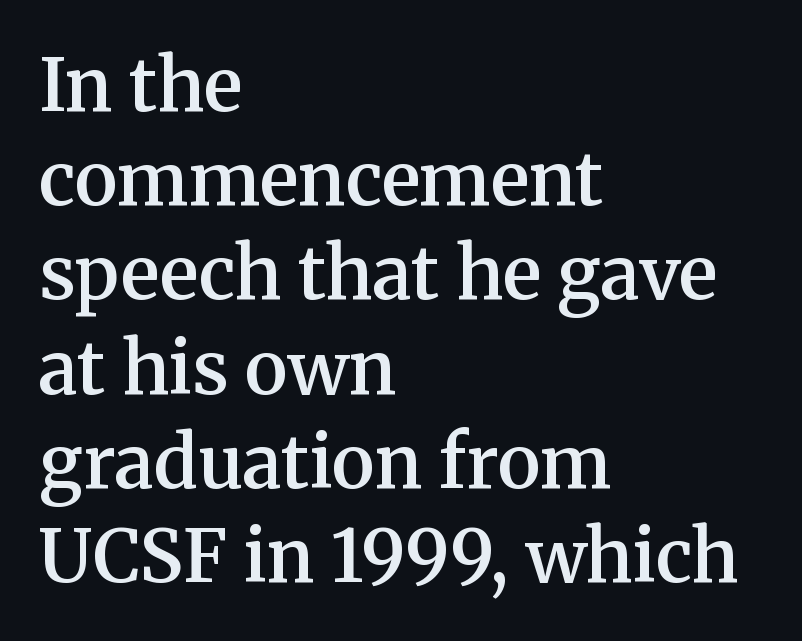
{"serif": "yes", "italic": "no", "bold": "semi", "weight": "semibold", "width": "normal", "stroke_contrast": "medium", "x_height": "medium", "monospaced": "no", "underline": "no", "align": "left", "line_spacing": "normal", "line_spacing_ratio": 1.29, "letter_spacing": "normal", "letter_spacing_em": 0.0, "glyph_px": 73}
